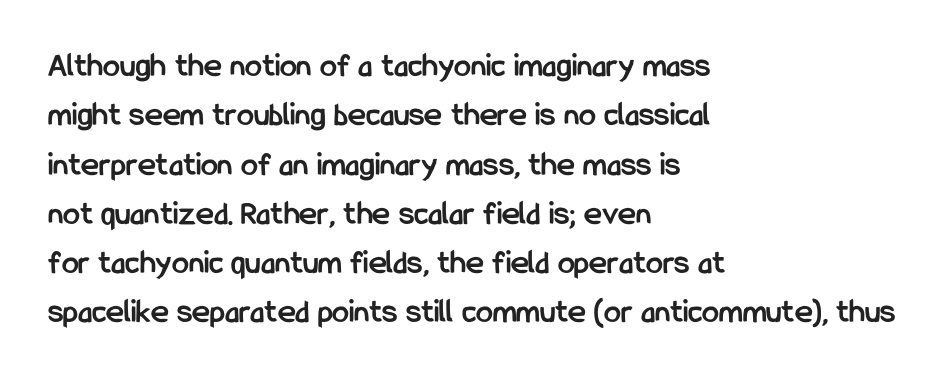
{"serif": "no", "italic": "no", "bold": "yes", "weight": "semibold", "width": "condensed", "stroke_contrast": "low", "x_height": "medium", "monospaced": "no", "underline": "no", "align": "left", "line_spacing": "normal", "line_spacing_ratio": 1.45, "letter_spacing": "normal", "letter_spacing_em": 0.0, "glyph_px": 34}
